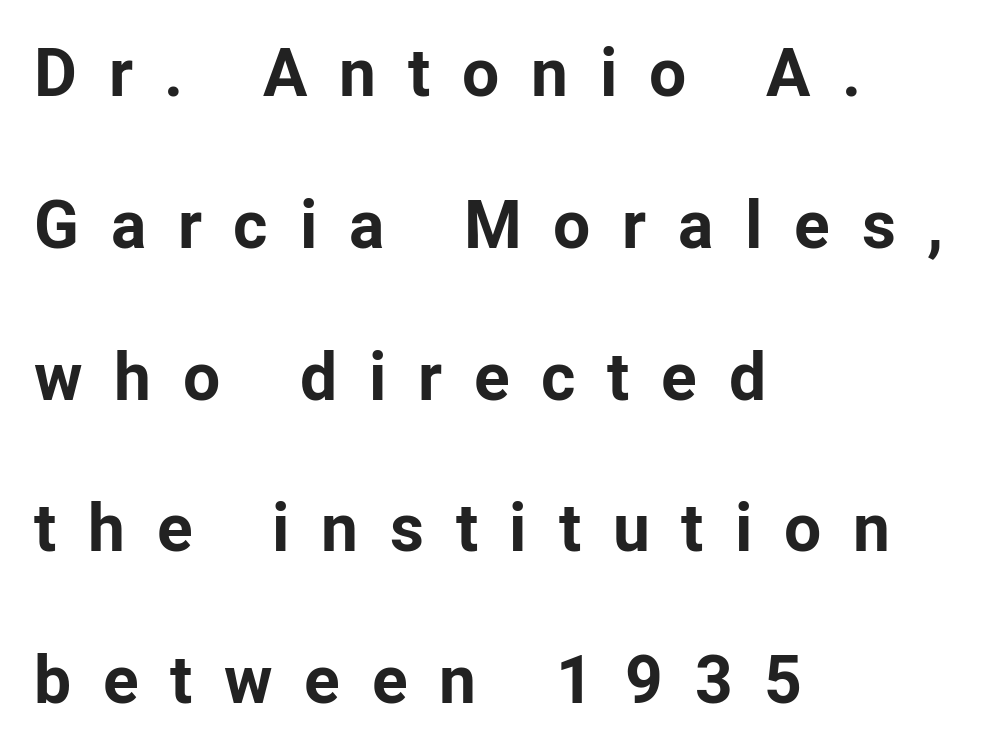
Q: Is the text bold? A: Yes.
Q: Is the text italic (slanted)? A: No, it is upright.
Q: Is the typeface a serif or a sans-serif typeface? A: Sans-serif.
Q: Is the text underlined? A: No.
Q: How is the paragraph aligned? A: Left-aligned.
Q: Is the spacing between letters normal or unusually wide? A: Unusually wide.
Q: Is the spacing between lines tight, normal or loose? A: Loose.
Q: Width (condensed, normal, or wide)? A: Normal.
Q: Stroke contrast? A: Low.
Q: x-height? A: Medium.
Q: Monospaced? A: No.
